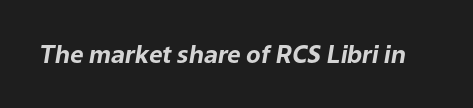
The image shows 24 px bold type, italic (leaning right); set normal letter spacing, not underlined.
